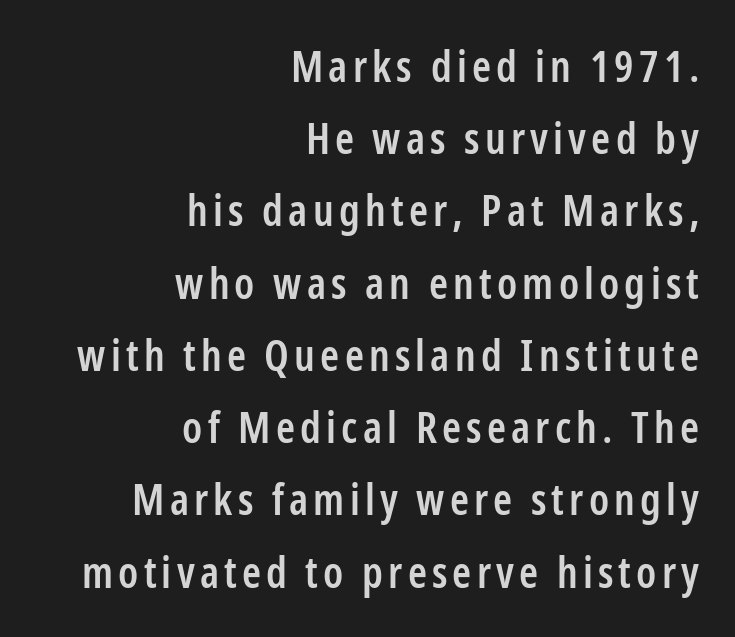
The image shows 43 px semibold, condensed sans-serif type, upright; set right-aligned, normal line spacing (1.68x), not underlined; low stroke contrast and a medium x-height.
